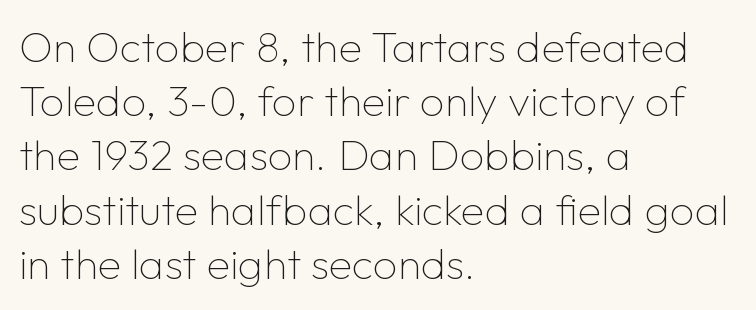
The image shows 43 px thin sans-serif type, upright; set left-aligned, normal line spacing (1.26x), normal letter spacing, not underlined; low stroke contrast and a medium x-height.
